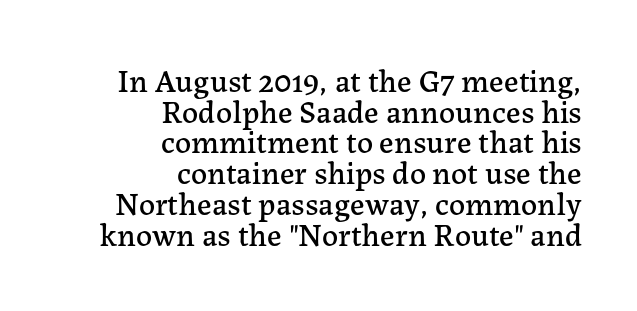
{"serif": "yes", "italic": "no", "width": "normal", "stroke_contrast": "low", "x_height": "medium", "monospaced": "no", "underline": "no", "align": "right", "line_spacing": "tight", "line_spacing_ratio": 0.96, "letter_spacing": "normal", "letter_spacing_em": 0.0, "glyph_px": 32}
